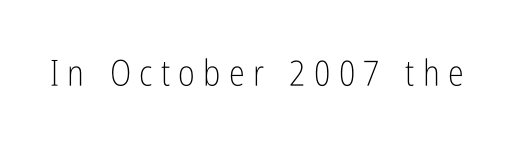
The image shows 36 px light, condensed sans-serif type, upright; set unusually wide letter spacing (+0.23 em), not underlined; low stroke contrast and a medium x-height.
